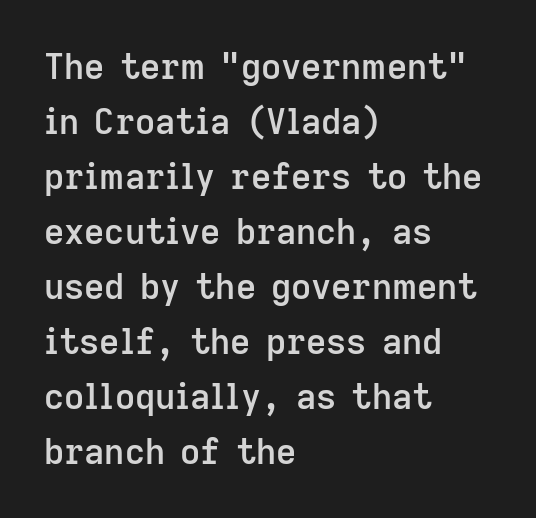
The image shows 35 px semibold sans-serif type, upright; set left-aligned, normal line spacing (1.57x), normal letter spacing, not underlined; low stroke contrast and a medium x-height.
